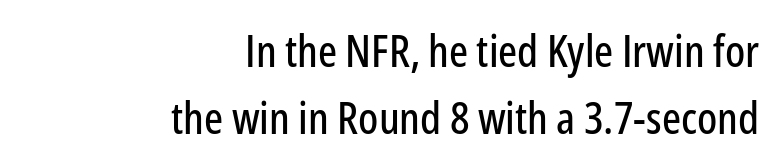
This block has exactly the height ordinary leading produces. Characters follow at the spacing the type designer built in. Regarding serifs, this sample does without them. Is there any slant? The stems are plumb. Spacing verdict: proportional, widths tailored to each character.
